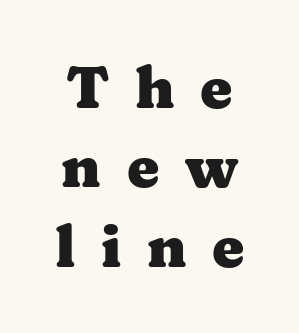
Q: Is the text bold? A: Yes.
Q: Is the text italic (slanted)? A: No, it is upright.
Q: Is the typeface a serif or a sans-serif typeface? A: Serif.
Q: Is the text underlined? A: No.
Q: Is the spacing between letters normal or unusually wide? A: Unusually wide.
Q: Is the spacing between lines tight, normal or loose? A: Normal.
Q: Width (condensed, normal, or wide)? A: Wide.
Q: Stroke contrast? A: Medium.
Q: x-height? A: Medium.
Q: Monospaced? A: No.
